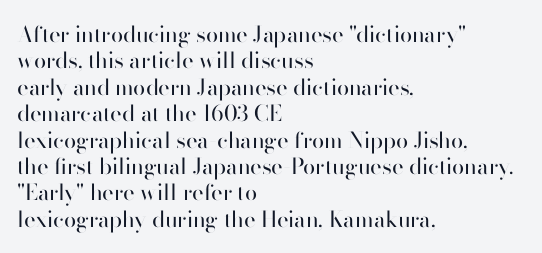
This sample uses an upright cut, with every glyph sitting square on the baseline. Underlining? Definitely not there. Heaviness? Minimal to ordinary, like unemphasized prose. Short note: letters normally spaced. Where is the straight margin? On the left.
